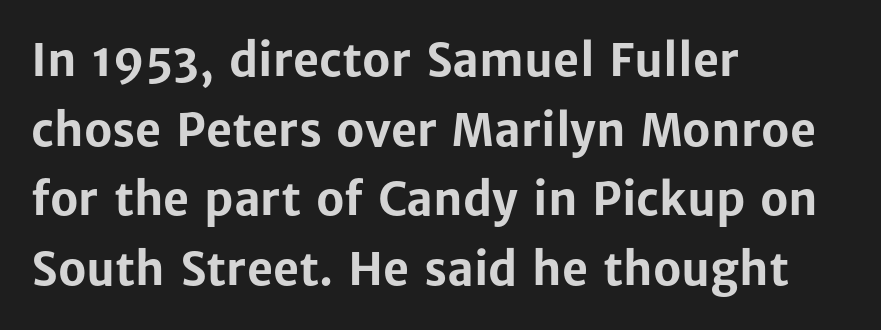
Q: Is the text bold? A: Yes.
Q: Is the text italic (slanted)? A: No, it is upright.
Q: Is the typeface a serif or a sans-serif typeface? A: Sans-serif.
Q: Is the text underlined? A: No.
Q: How is the paragraph aligned? A: Left-aligned.
Q: Is the spacing between letters normal or unusually wide? A: Normal.
Q: Is the spacing between lines tight, normal or loose? A: Normal.
Q: Width (condensed, normal, or wide)? A: Normal.
Q: Stroke contrast? A: Low.
Q: x-height? A: Medium.
Q: Monospaced? A: No.
